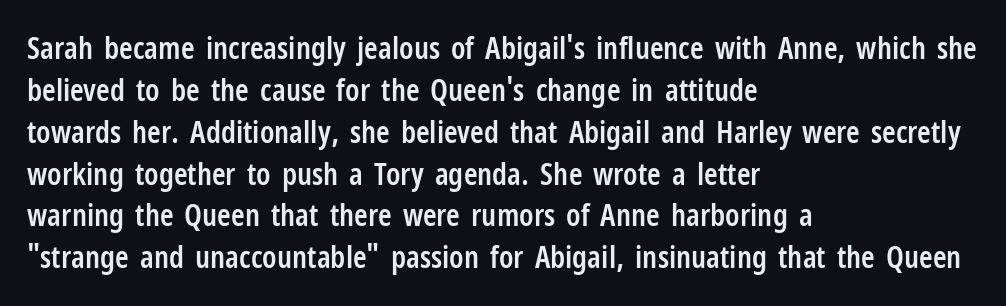
Q: Is the text bold? A: Semi-bold.
Q: Is the text italic (slanted)? A: No, it is upright.
Q: Is the typeface a serif or a sans-serif typeface? A: Sans-serif.
Q: Is the text underlined? A: No.
Q: How is the paragraph aligned? A: Left-aligned.
Q: Is the spacing between letters normal or unusually wide? A: Normal.
Q: Is the spacing between lines tight, normal or loose? A: Normal.
Q: Width (condensed, normal, or wide)? A: Condensed.
Q: Stroke contrast? A: Low.
Q: x-height? A: Medium.
Q: Monospaced? A: No.
